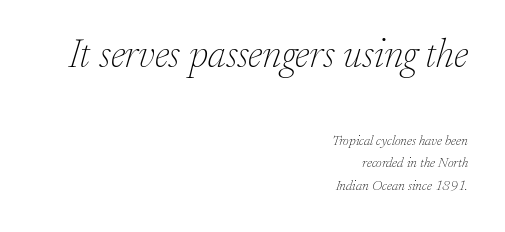
The area under the type is left untouched. No extra ink here — the face is not bold. Think of a printed novel: that variable character pitch is what you see here. Visually, the top section dominates because its glyphs are scaled up. If you drew a ruler down the right edge, every line would touch it. The font's italic variant was chosen for this text.
